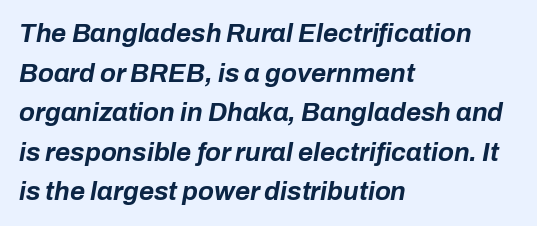
{"italic": "yes", "lean": "right", "slant_degrees": 10, "bold": "yes", "underline": "no", "align": "left", "line_spacing": "normal", "line_spacing_ratio": 1.52, "letter_spacing": "normal", "letter_spacing_em": 0.0, "glyph_px": 26}
